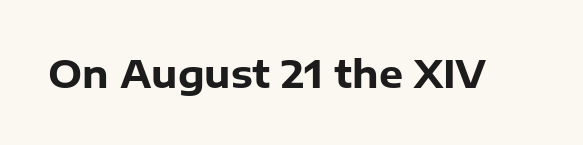
The image shows 38 px heavy sans-serif type, upright; set normal letter spacing, not underlined; low stroke contrast and a medium x-height.
